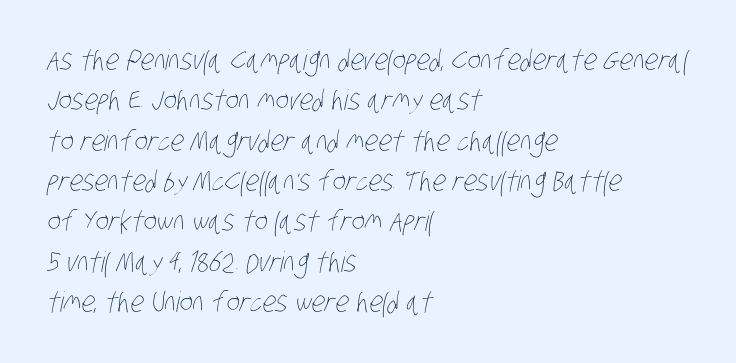
The image shows 28 px thin, condensed type; set left-aligned, normal line spacing (1.44x), normal letter spacing, not underlined; low stroke contrast and a large x-height.
